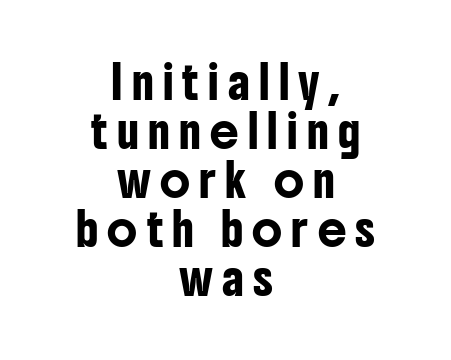
Q: Is the text italic (slanted)? A: No, it is upright.
Q: Is the typeface a serif or a sans-serif typeface? A: Sans-serif.
Q: Is the text underlined? A: No.
Q: How is the paragraph aligned? A: Centered.
Q: Is the spacing between letters normal or unusually wide? A: Unusually wide.
Q: Is the spacing between lines tight, normal or loose? A: Normal.
Q: Width (condensed, normal, or wide)? A: Condensed.
Q: Stroke contrast? A: Low.
Q: x-height? A: Medium.
Q: Monospaced? A: No.
